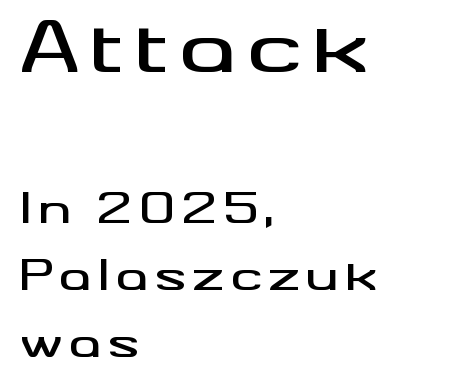
{"serif": "no", "italic": "no", "width": "wide", "stroke_contrast": "medium", "x_height": "small", "monospaced": "no", "underline": "no", "align": "left", "line_spacing": "normal", "line_spacing_ratio": 1.68, "larger_block": "first", "size_ratio": 1.75, "glyph_px": 70}
